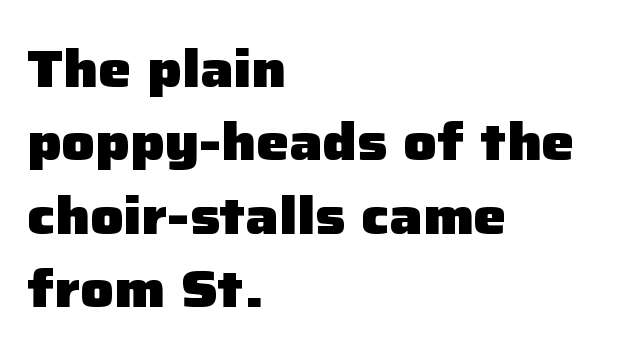
Q: Is the text bold? A: Yes.
Q: Is the text italic (slanted)? A: No, it is upright.
Q: Is the typeface a serif or a sans-serif typeface? A: Sans-serif.
Q: Is the text underlined? A: No.
Q: How is the paragraph aligned? A: Left-aligned.
Q: Is the spacing between letters normal or unusually wide? A: Normal.
Q: Is the spacing between lines tight, normal or loose? A: Normal.
Q: Width (condensed, normal, or wide)? A: Normal.
Q: Stroke contrast? A: Low.
Q: x-height? A: Medium.
Q: Monospaced? A: No.
